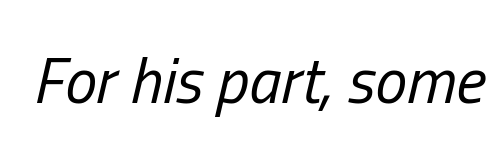
Underlining? Definitely not there. Every character sits at an angle, as italics do. Do the characters align in a grid? No, the font is proportional. Observe the ordinary spacing: letters are neighbours, not strangers. The typeface has the unassuming heft of standard copy or less.
